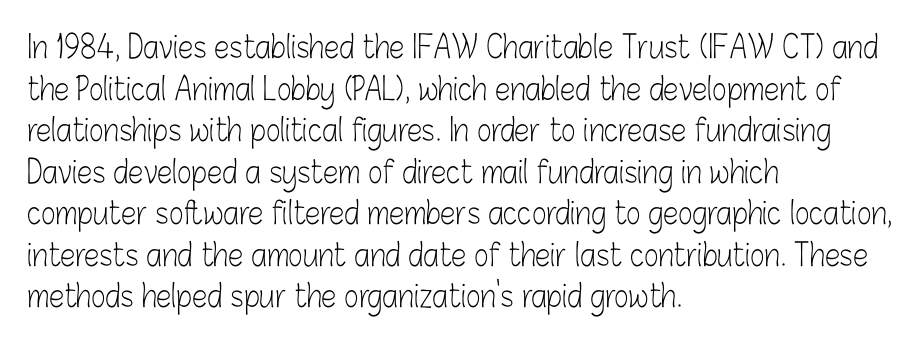
No feet cap the strokes, marking this as sans-serif type. Letters rest on an invisible, unmarked baseline. Horizontal bands of white between lines are of average thickness. Heft: none added — not bold. Tracking here is standard; glyphs follow each other at the usual distance.
